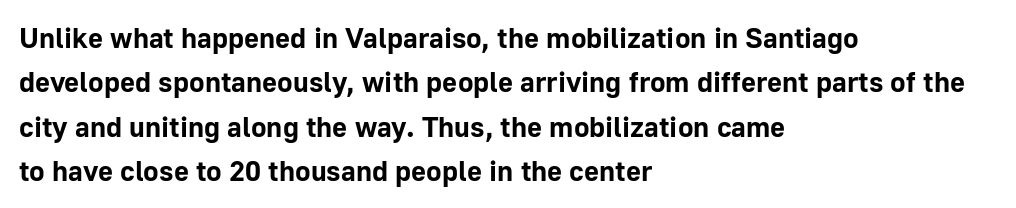
Q: Is the text bold? A: Yes.
Q: Is the text italic (slanted)? A: No, it is upright.
Q: Is the typeface a serif or a sans-serif typeface? A: Sans-serif.
Q: Is the text underlined? A: No.
Q: How is the paragraph aligned? A: Left-aligned.
Q: Is the spacing between letters normal or unusually wide? A: Normal.
Q: Is the spacing between lines tight, normal or loose? A: Normal.
Q: Width (condensed, normal, or wide)? A: Normal.
Q: Stroke contrast? A: Low.
Q: x-height? A: Medium.
Q: Monospaced? A: No.
